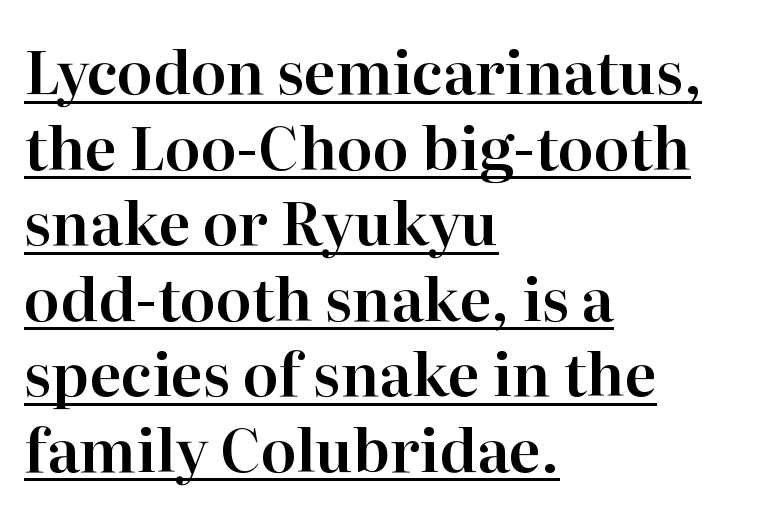
{"serif": "yes", "italic": "no", "width": "normal", "stroke_contrast": "high", "x_height": "medium", "monospaced": "no", "underline": "yes", "align": "left", "line_spacing": "normal", "line_spacing_ratio": 1.28, "letter_spacing": "normal", "letter_spacing_em": 0.0, "glyph_px": 59}
